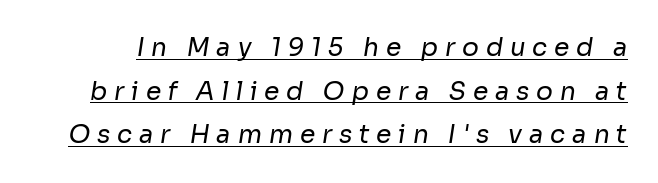
Q: Is the text bold? A: No.
Q: Is the text underlined? A: Yes.
Q: Is the spacing between letters normal or unusually wide? A: Unusually wide.
